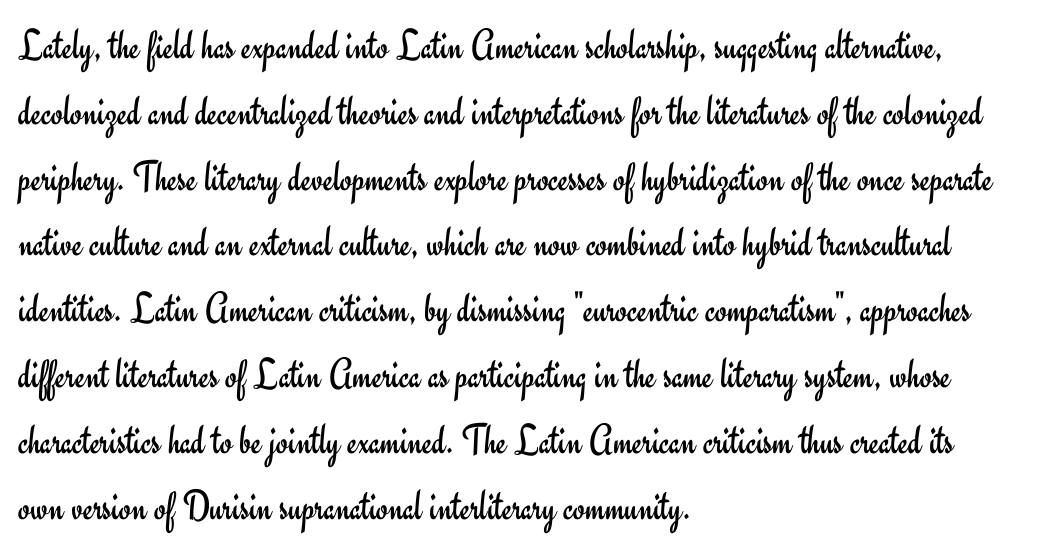
The image shows 43 px regular-weight sans-serif type; set left-aligned, normal line spacing (1.53x), normal letter spacing, not underlined; low stroke contrast and a small x-height.
